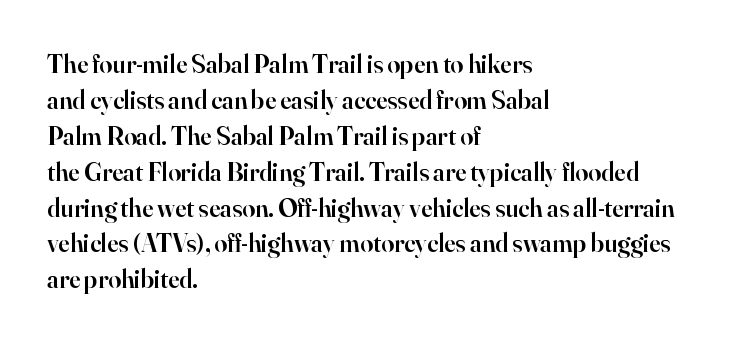
The glyphs have the mass of a demibold cut, below bold. The rendering uses a moderate line-height, typical for paragraphs. Here the glyphs are tracked normally, forming tight word shapes. The rag falls on the right side of this text block.
